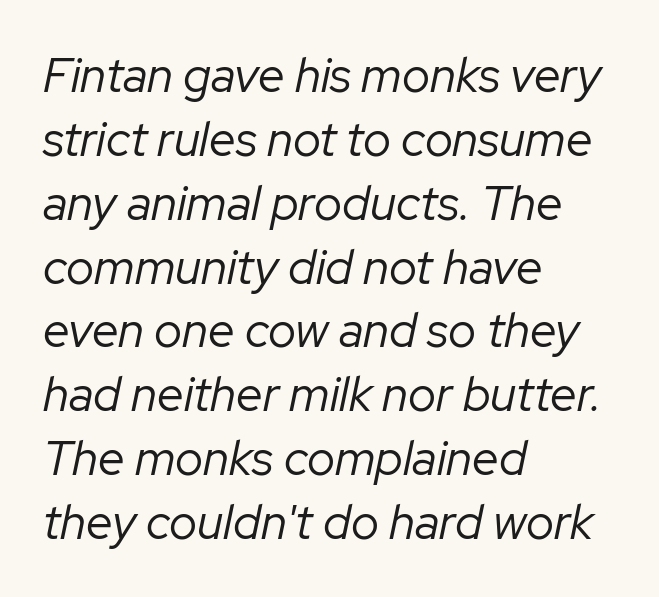
Q: Is the text bold? A: No.
Q: Is the text italic (slanted)? A: Yes, it leans right by about 12 degrees.
Q: Is the text underlined? A: No.
Q: How is the paragraph aligned? A: Left-aligned.
Q: Is the spacing between letters normal or unusually wide? A: Normal.
Q: Is the spacing between lines tight, normal or loose? A: Normal.
Q: Width (condensed, normal, or wide)? A: Normal.
Q: Stroke contrast? A: Low.
Q: x-height? A: Medium.
Q: Monospaced? A: No.
